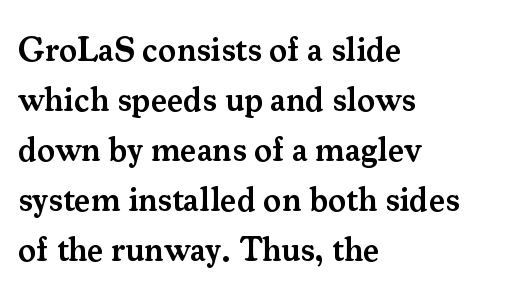
Are there feet on the stems? There are — it's a serif. Spacing verdict: proportional, widths tailored to each character. Reading down the column, the eye jumps a familiar distance to each next line. The sample has been set in demibold, a notch under bold. The words here are not underlined.
